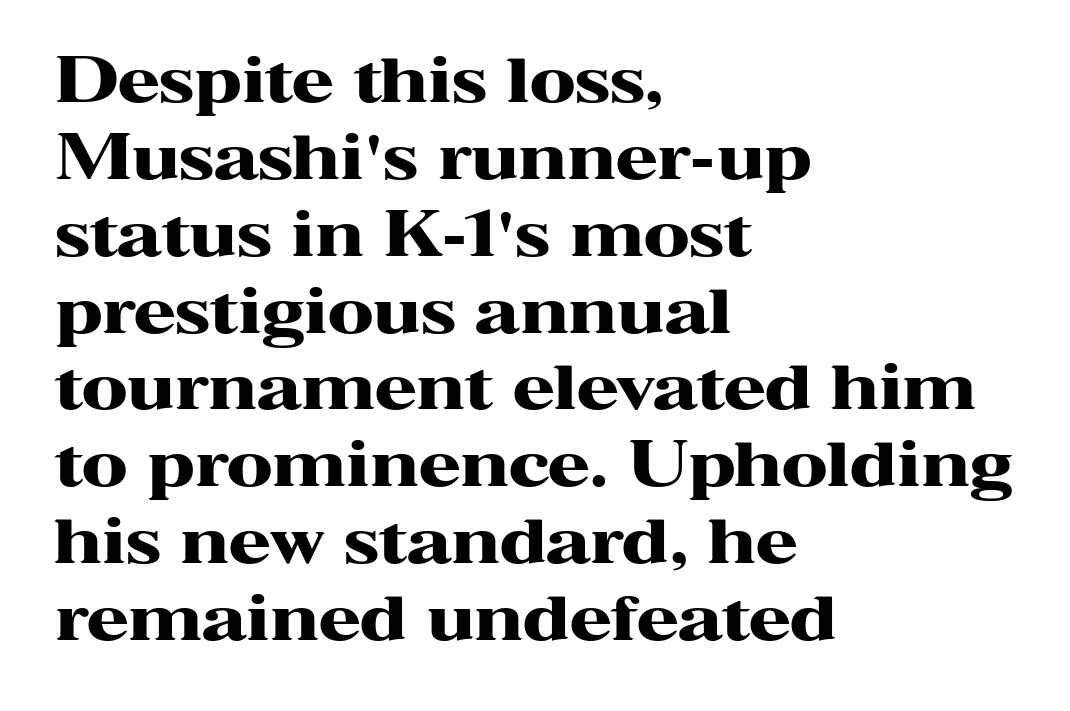
The image shows 61 px heavy, wide serif type, upright; set left-aligned, normal line spacing (1.26x), normal letter spacing, not underlined; high stroke contrast and a medium x-height.
